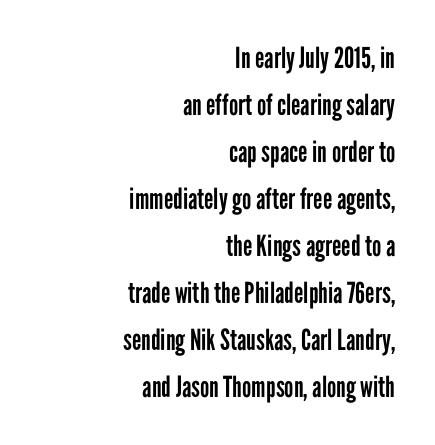
Q: Is the text bold? A: No.
Q: Is the text italic (slanted)? A: No, it is upright.
Q: Is the typeface a serif or a sans-serif typeface? A: Sans-serif.
Q: Is the text underlined? A: No.
Q: How is the paragraph aligned? A: Right-aligned.
Q: Is the spacing between letters normal or unusually wide? A: Normal.
Q: Is the spacing between lines tight, normal or loose? A: Normal.
Q: Width (condensed, normal, or wide)? A: Condensed.
Q: Stroke contrast? A: Low.
Q: x-height? A: Medium.
Q: Monospaced? A: No.
